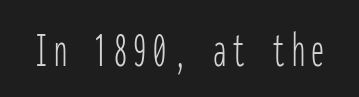
The image shows 52 px thin, condensed sans-serif type, upright, monospaced; set not underlined; low stroke contrast and a medium x-height.
